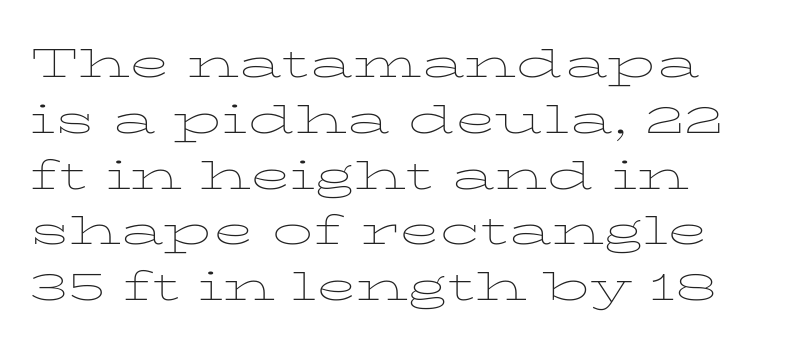
The image shows 41 px thin, wide serif type, upright; set left-aligned, normal line spacing (1.36x), normal letter spacing, not underlined; low stroke contrast and a medium x-height.
